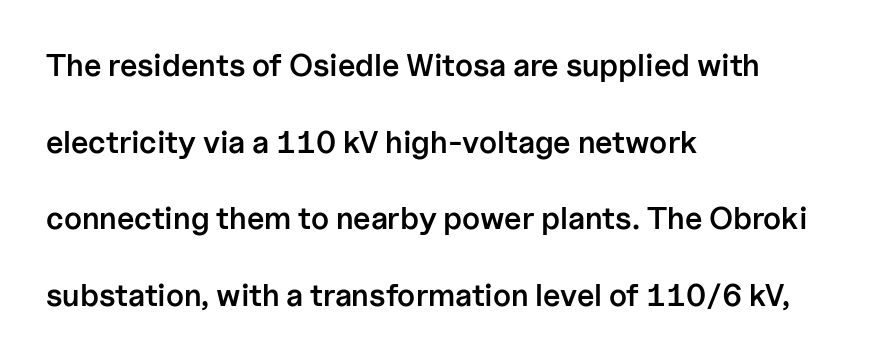
The image shows 31 px semibold sans-serif type, upright; set left-aligned, loose line spacing (2.47x), normal letter spacing, not underlined; low stroke contrast and a medium x-height.
